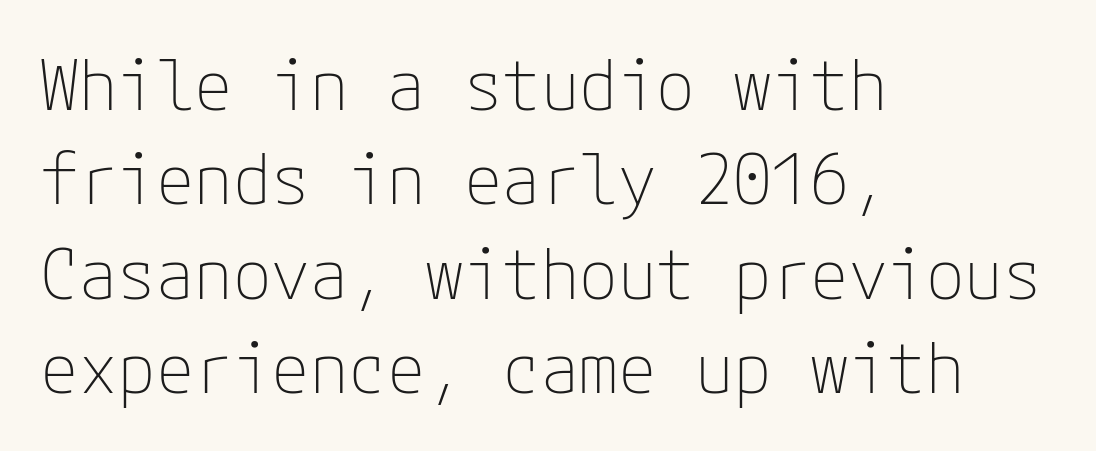
{"serif": "no", "italic": "no", "bold": "no", "weight": "thin", "width": "normal", "stroke_contrast": "low", "x_height": "medium", "underline": "no", "align": "left", "line_spacing": "normal", "line_spacing_ratio": 1.35, "letter_spacing": "normal", "letter_spacing_em": 0.0, "glyph_px": 70}
